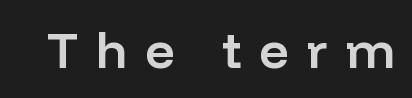
{"serif": "no", "italic": "no", "bold": "semi", "weight": "semibold", "width": "normal", "stroke_contrast": "low", "x_height": "medium", "monospaced": "no", "underline": "no", "letter_spacing": "wide", "letter_spacing_em": 0.35, "glyph_px": 51}
